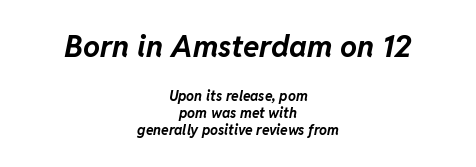
{"italic": "yes", "lean": "right", "slant_degrees": 11, "bold": "yes", "weight": "bold", "width": "normal", "stroke_contrast": "low", "x_height": "medium", "monospaced": "no", "underline": "no", "align": "center", "line_spacing_ratio": 1.21, "letter_spacing": "normal", "letter_spacing_em": 0.0, "larger_block": "first", "size_ratio": 2.14, "glyph_px": 30}
